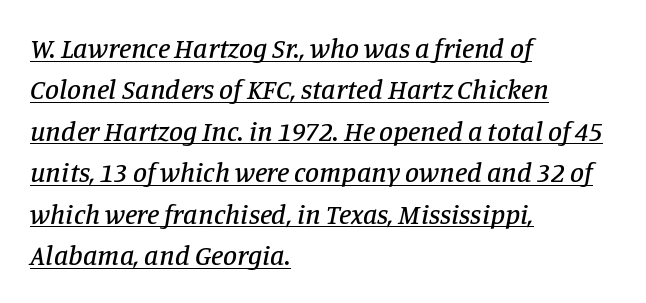
Q: Is the text italic (slanted)? A: Yes, it leans right by about 11 degrees.
Q: Is the typeface a serif or a sans-serif typeface? A: Serif.
Q: Is the text underlined? A: Yes.
Q: How is the paragraph aligned? A: Left-aligned.
Q: Is the spacing between letters normal or unusually wide? A: Normal.
Q: Is the spacing between lines tight, normal or loose? A: Normal.
Q: Width (condensed, normal, or wide)? A: Normal.
Q: Stroke contrast? A: Low.
Q: x-height? A: Large.
Q: Monospaced? A: No.
